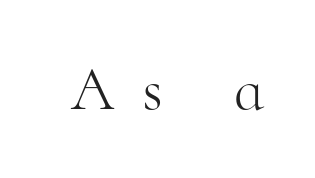
{"serif": "yes", "italic": "no", "bold": "no", "weight": "light", "width": "normal", "stroke_contrast": "high", "x_height": "small", "monospaced": "no", "underline": "no", "letter_spacing": "wide", "letter_spacing_em": 0.45, "glyph_px": 62}
